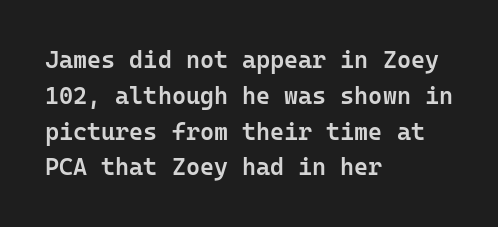
{"italic": "no", "bold": "semi", "underline": "no", "align": "left", "line_spacing": "normal", "line_spacing_ratio": 1.49, "letter_spacing": "normal", "letter_spacing_em": 0.0, "glyph_px": 24}
